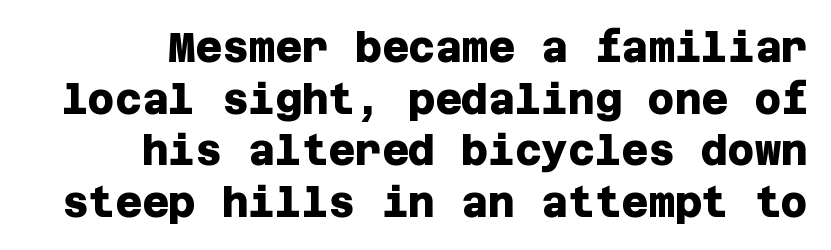
{"serif": "no", "bold": "yes", "weight": "heavy", "width": "normal", "stroke_contrast": "low", "x_height": "large", "underline": "no", "align": "right", "line_spacing": "normal", "line_spacing_ratio": 1.26, "letter_spacing": "normal", "letter_spacing_em": 0.0, "glyph_px": 41}
